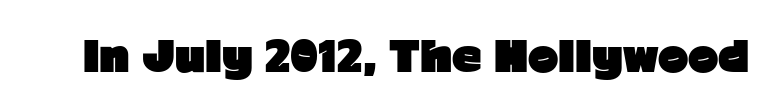
Is this a fixed-width face? No — the glyphs have proportional, varying widths. The type sits square on the baseline with zero lean. Nope, no serifs anywhere on these letters. Observe the ordinary spacing: letters are neighbours, not strangers. The area under the type is left untouched.
